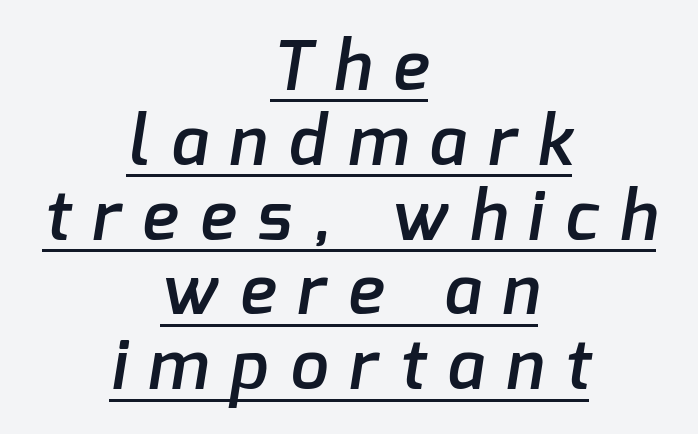
Q: Is the text bold? A: Semi-bold.
Q: Is the typeface a serif or a sans-serif typeface? A: Sans-serif.
Q: Is the text underlined? A: Yes.
Q: How is the paragraph aligned? A: Centered.
Q: Is the spacing between letters normal or unusually wide? A: Unusually wide.
Q: Is the spacing between lines tight, normal or loose? A: Tight.
Q: Width (condensed, normal, or wide)? A: Normal.
Q: Stroke contrast? A: Low.
Q: x-height? A: Medium.
Q: Monospaced? A: No.
